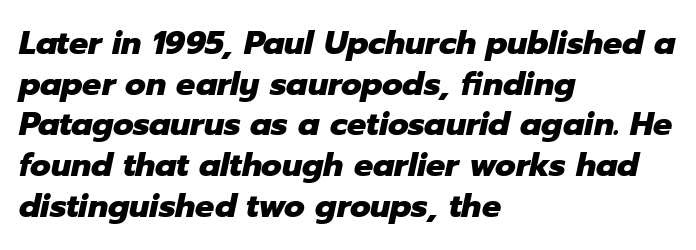
The image shows 32 px heavy type, italic (leaning right); set left-aligned, normal line spacing (1.27x), normal letter spacing, not underlined; low stroke contrast and a medium x-height.
